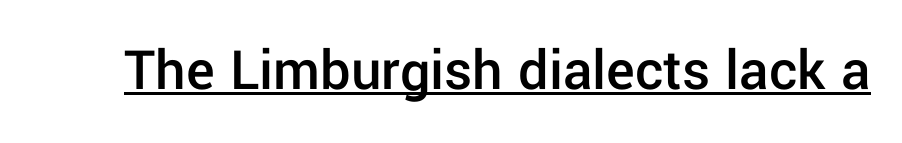
Q: Is the text bold? A: Semi-bold.
Q: Is the text italic (slanted)? A: No, it is upright.
Q: Is the typeface a serif or a sans-serif typeface? A: Sans-serif.
Q: Is the text underlined? A: Yes.
Q: Is the spacing between letters normal or unusually wide? A: Normal.
Q: Width (condensed, normal, or wide)? A: Normal.
Q: Stroke contrast? A: Low.
Q: x-height? A: Medium.
Q: Monospaced? A: No.
